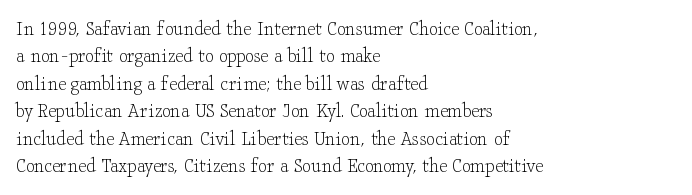
The image shows 22 px text type, upright; set left-aligned, normal line spacing (1.25x), normal letter spacing, not underlined.
